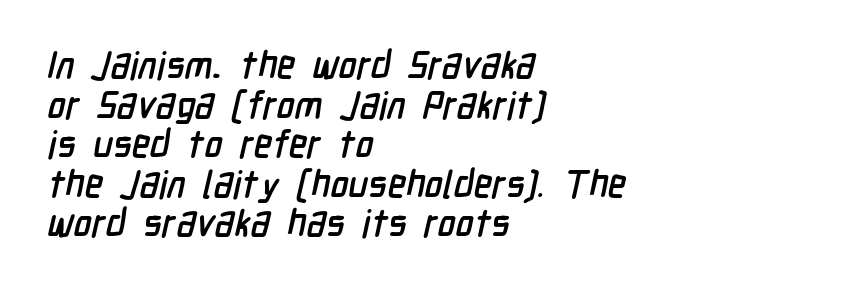
Where is the straight margin? On the left. Look at the tracking — it's just the regular setting, nothing added. Spacing verdict: proportional, widths tailored to each character. Horizontal bands of white between lines are thin slivers. In terms of letterform style, serifs are entirely absent. The foot of each line stays bare and open.
